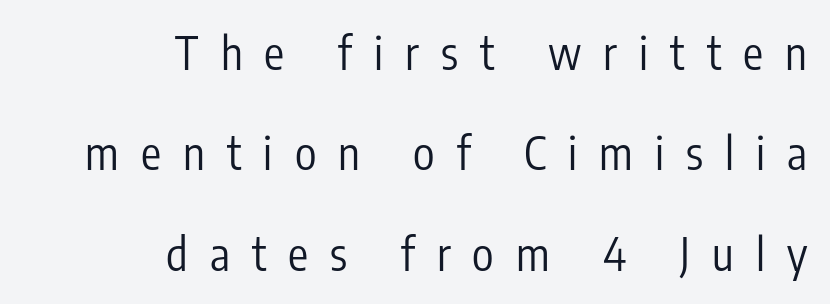
No chunkiness to these letters — they're not bold. Students, note that the glyphs here are deliberately spaced far apart. The line-height multiplier appears high, well above default. The type sits square on the baseline with zero lean. The passage shown is typed in a proportional face where columns would drift.
